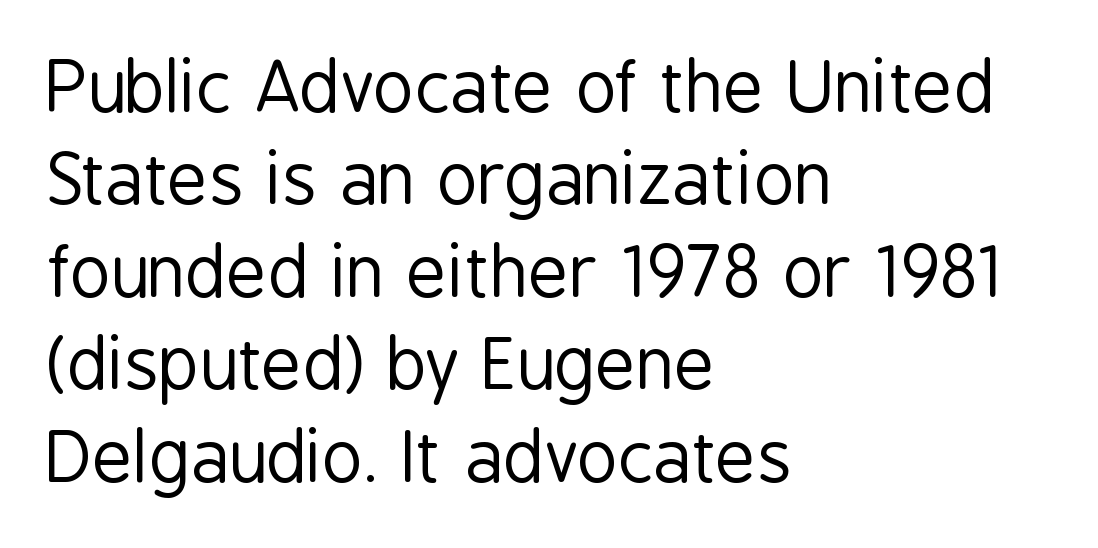
Vertical stems look standard width or narrower in stroke. Notice how descenders clear the ascenders below comfortably — that's standard leading. When letters stand straight like this, we call the style roman or upright. The rendering uses natural spacing where letterforms have individual widths. The passage shown is typeset with a sans-serif family. Words float on clear page, feet unadorned.
